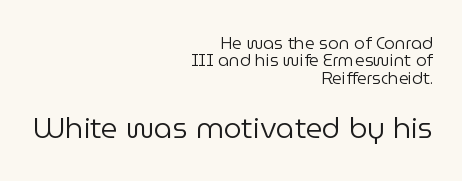
The image shows 29 px regular-weight sans-serif type, upright; set right-aligned, tight line spacing (1.02x), normal letter spacing, not underlined; the second (bottom) block is 1.71x larger; low stroke contrast and a medium x-height.
